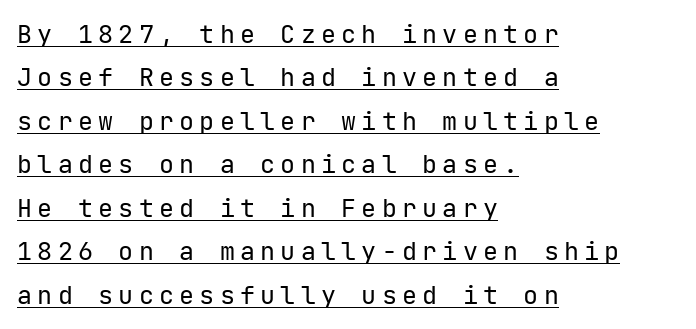
{"italic": "no", "bold": "no", "underline": "yes", "align": "left", "line_spacing_ratio": 1.74, "letter_spacing": "wide", "letter_spacing_em": 0.21, "glyph_px": 25}
